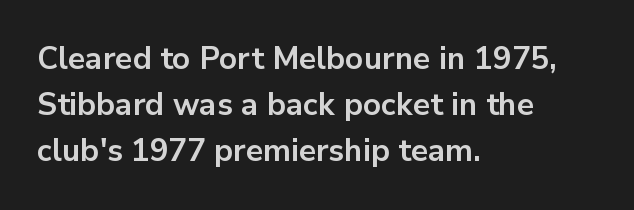
A typesetter would call this leading conventional body-copy spacing. Underline: absent. Reading down the block, your eye returns to a fixed left position each line. Serif or sans? Sans — the stroke terminals are bare. Looks like regular typesetting: each glyph gets only the width it needs. The letters stand straight up with perfectly vertical stems.
